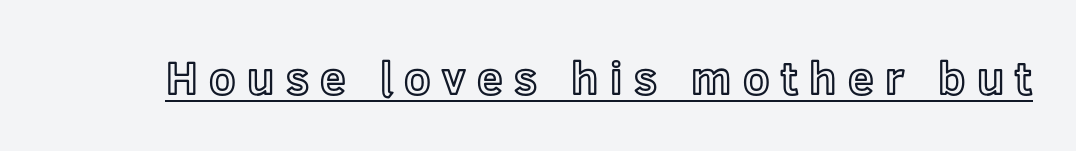
The letters stand upright; this is a roman face. Underline: present. This sample has the flowing, uneven cadence of proportional lettering. The rendering inserts visible extra space after every character.
